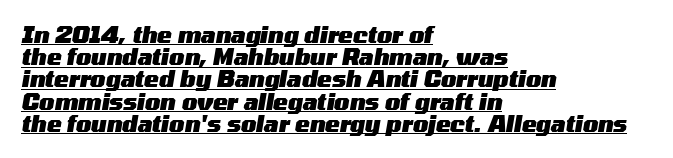
{"italic": "yes", "lean": "right", "slant_degrees": 10, "bold": "yes", "underline": "yes", "align": "left", "line_spacing": "tight", "line_spacing_ratio": 1.01, "letter_spacing": "normal", "letter_spacing_em": 0.0, "glyph_px": 22}
